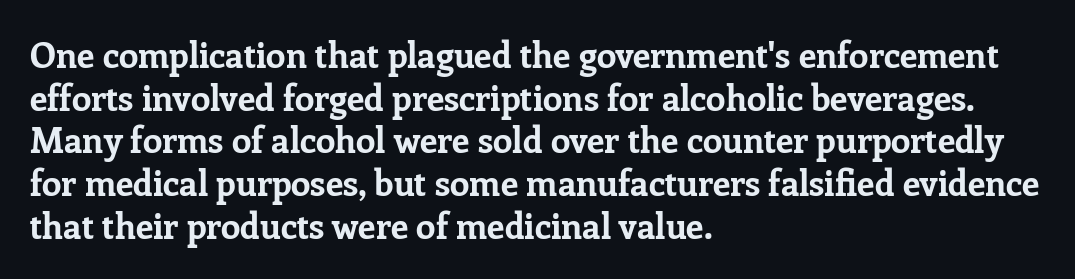
{"serif": "yes", "italic": "no", "bold": "yes", "weight": "bold", "width": "normal", "stroke_contrast": "low", "x_height": "medium", "monospaced": "no", "underline": "no", "align": "left", "line_spacing_ratio": 1.22, "letter_spacing": "normal", "letter_spacing_em": 0.0, "glyph_px": 35}
